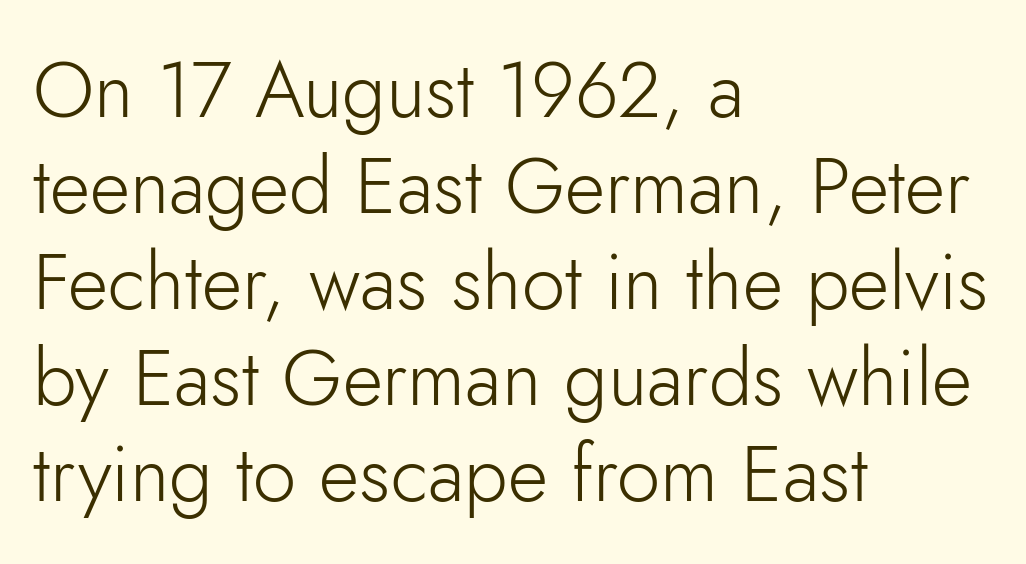
{"serif": "no", "italic": "no", "bold": "no", "weight": "light", "width": "normal", "stroke_contrast": "low", "x_height": "small", "monospaced": "no", "underline": "no", "align": "left", "line_spacing_ratio": 1.23, "letter_spacing": "normal", "letter_spacing_em": 0.0, "glyph_px": 78}
